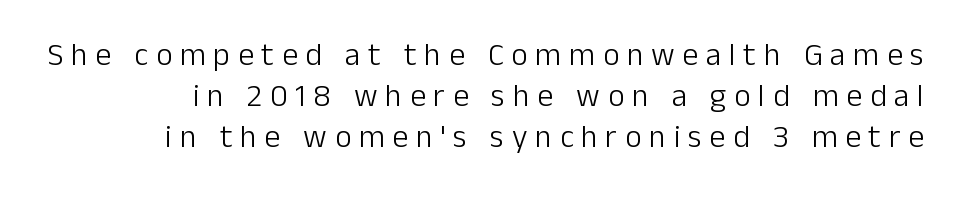
Q: Is the text bold? A: No.
Q: Is the text italic (slanted)? A: No, it is upright.
Q: Is the typeface a serif or a sans-serif typeface? A: Sans-serif.
Q: Is the text underlined? A: No.
Q: Is the spacing between letters normal or unusually wide? A: Unusually wide.
Q: Is the spacing between lines tight, normal or loose? A: Normal.
Q: Width (condensed, normal, or wide)? A: Normal.
Q: Stroke contrast? A: Low.
Q: x-height? A: Medium.
Q: Monospaced? A: No.
